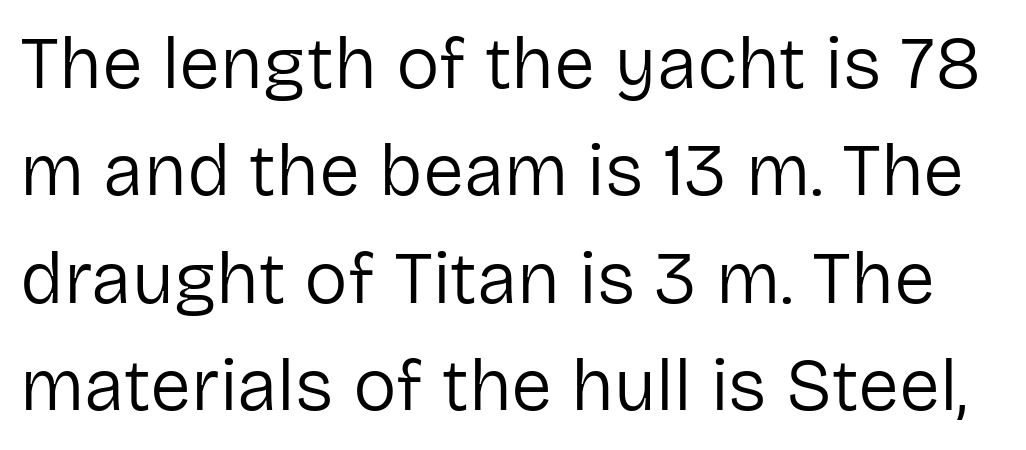
{"serif": "no", "italic": "no", "bold": "no", "weight": "regular", "width": "normal", "stroke_contrast": "low", "x_height": "medium", "monospaced": "no", "underline": "no", "line_spacing": "normal", "line_spacing_ratio": 1.47, "letter_spacing": "normal", "letter_spacing_em": 0.0, "glyph_px": 73}
